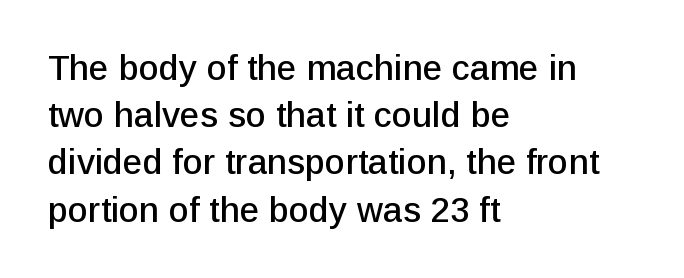
Q: Is the text italic (slanted)? A: No, it is upright.
Q: Is the typeface a serif or a sans-serif typeface? A: Sans-serif.
Q: Is the text underlined? A: No.
Q: How is the paragraph aligned? A: Left-aligned.
Q: Is the spacing between letters normal or unusually wide? A: Normal.
Q: Is the spacing between lines tight, normal or loose? A: Normal.
Q: Width (condensed, normal, or wide)? A: Normal.
Q: Stroke contrast? A: Low.
Q: x-height? A: Medium.
Q: Monospaced? A: No.
